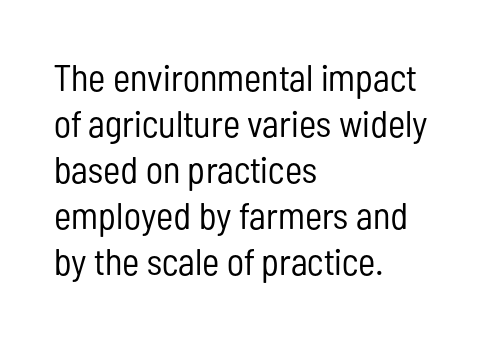
Q: Is the text bold? A: No.
Q: Is the text italic (slanted)? A: No, it is upright.
Q: Is the typeface a serif or a sans-serif typeface? A: Sans-serif.
Q: Is the text underlined? A: No.
Q: How is the paragraph aligned? A: Left-aligned.
Q: Is the spacing between letters normal or unusually wide? A: Normal.
Q: Width (condensed, normal, or wide)? A: Condensed.
Q: Stroke contrast? A: Low.
Q: x-height? A: Medium.
Q: Monospaced? A: No.
